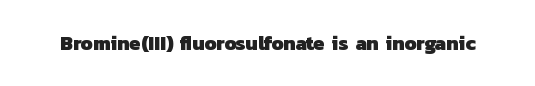
Q: Is the text bold? A: Yes.
Q: Is the text underlined? A: No.
Q: Is the spacing between letters normal or unusually wide? A: Normal.
